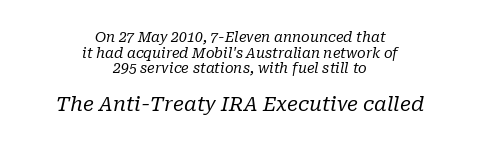
The axis of the letterforms is tilted away from vertical. The typeface has the unassuming heft of standard copy or less. Leading: reduced. Which margin do the lines hug? Neither — every line sits in the middle. The line texture is even and compact thanks to regular tracking. The words here are not underlined.
